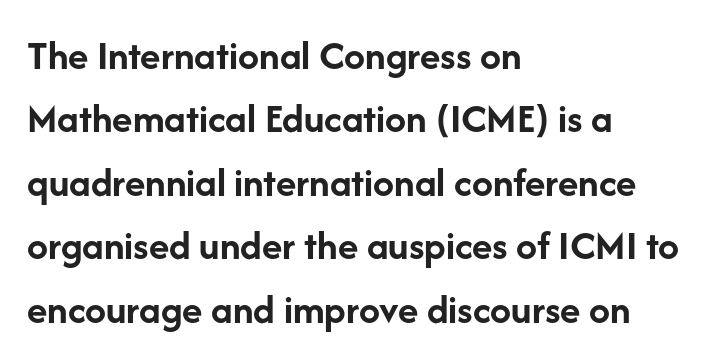
{"serif": "no", "italic": "no", "bold": "yes", "weight": "semibold", "width": "normal", "stroke_contrast": "low", "x_height": "medium", "monospaced": "no", "underline": "no", "align": "left", "line_spacing": "normal", "line_spacing_ratio": 1.51, "letter_spacing": "normal", "letter_spacing_em": 0.0, "glyph_px": 42}
